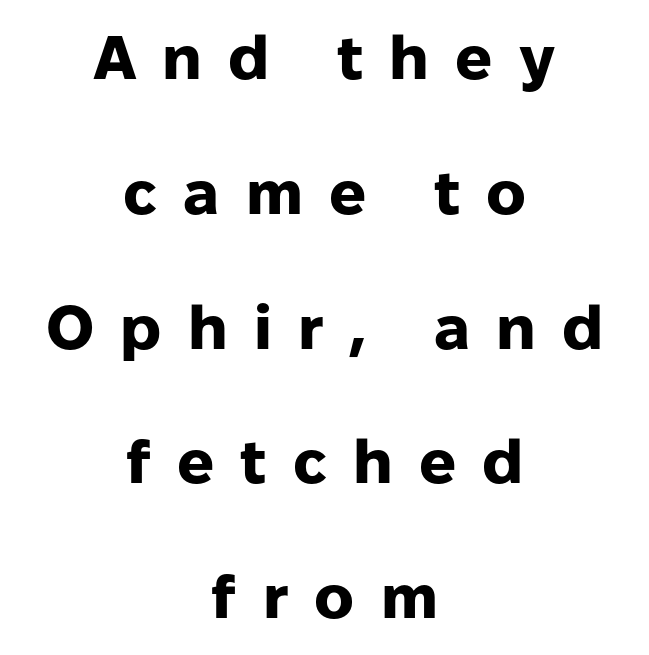
One-word summary of the alignment: center. Any mark beneath the type? The region is blank. The axis of the letterforms is exactly vertical. Quick note: interline space is abundant.
